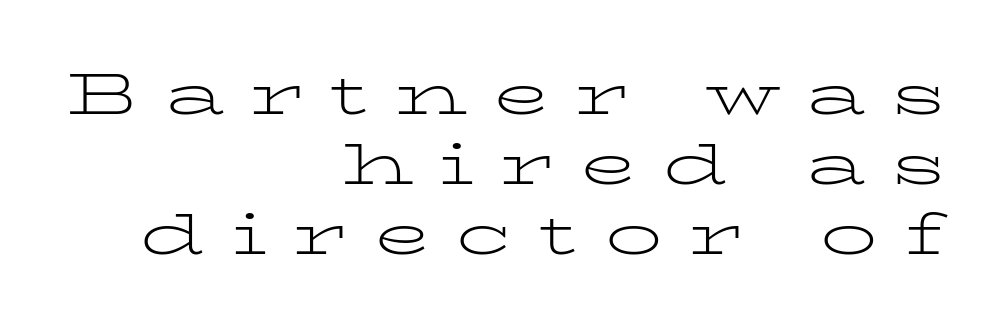
Q: Is the text bold? A: No.
Q: Is the text italic (slanted)? A: No, it is upright.
Q: Is the typeface a serif or a sans-serif typeface? A: Serif.
Q: Is the text underlined? A: No.
Q: How is the paragraph aligned? A: Right-aligned.
Q: Is the spacing between letters normal or unusually wide? A: Unusually wide.
Q: Width (condensed, normal, or wide)? A: Wide.
Q: Stroke contrast? A: Low.
Q: x-height? A: Medium.
Q: Monospaced? A: No.
